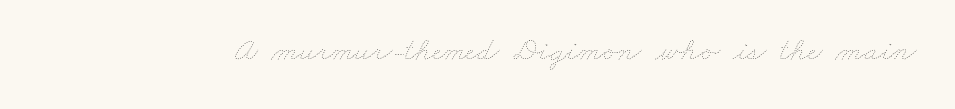
Q: Is the text bold? A: No.
Q: Is the text underlined? A: No.
Q: Is the spacing between letters normal or unusually wide? A: Normal.
Q: Width (condensed, normal, or wide)? A: Wide.
Q: Stroke contrast? A: Low.
Q: x-height? A: Small.
Q: Monospaced? A: No.
